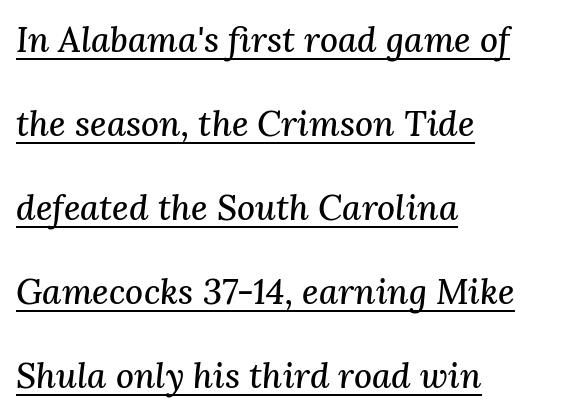
{"serif": "yes", "italic": "yes", "lean": "right", "slant_degrees": 3, "width": "normal", "stroke_contrast": "medium", "x_height": "medium", "monospaced": "no", "underline": "yes", "align": "left", "line_spacing": "loose", "line_spacing_ratio": 2.4, "letter_spacing": "normal", "letter_spacing_em": 0.0, "glyph_px": 35}
